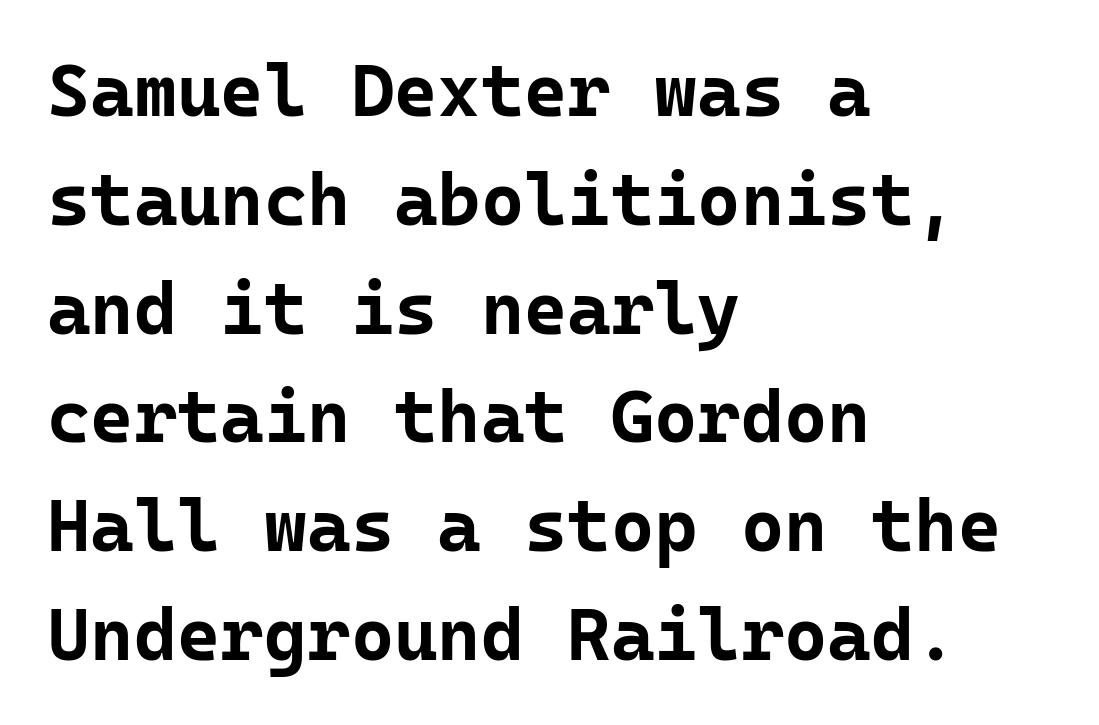
Each glyph is drawn with heavy, bold strokes. Nope, no serifs anywhere on these letters. The strip under each line holds only bare page. Which margin do the lines hug? The left one — the right edge is uneven. Honestly, the letter spacing is just normal — you wouldn't notice it. If you drew a line through each stem, it would be perfectly vertical.
